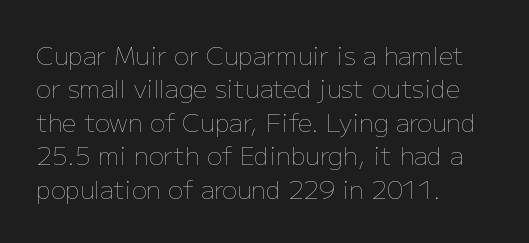
Notice how the stems are strictly vertical — no italics here. Clear beneath every line of the passage. Compared with typical paragraphs, the rows here are spaced about the same. The letters look calm and open, with moderate or lighter stems. Spacing between characters is what you'd get straight out of the box.
